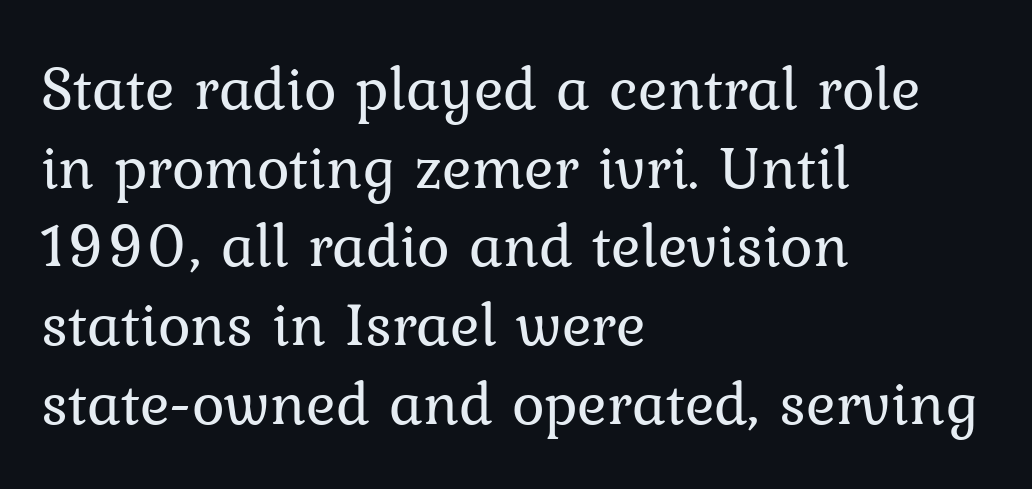
{"serif": "yes", "italic": "no", "bold": "no", "weight": "regular", "width": "normal", "stroke_contrast": "low", "x_height": "medium", "monospaced": "no", "underline": "no", "align": "left", "line_spacing": "normal", "line_spacing_ratio": 1.27, "letter_spacing": "normal", "letter_spacing_em": 0.0, "glyph_px": 62}
